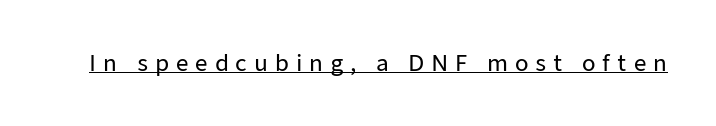
Q: Is the text italic (slanted)? A: No, it is upright.
Q: Is the text underlined? A: Yes.
Q: Is the spacing between letters normal or unusually wide? A: Unusually wide.
